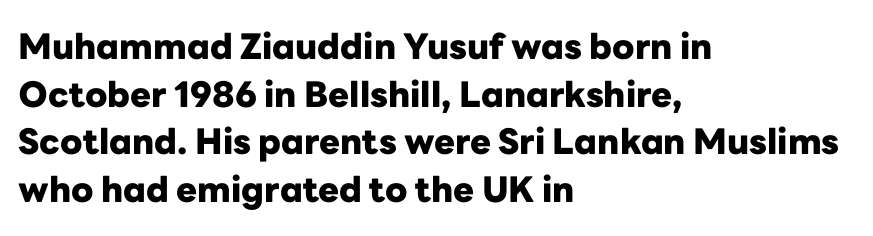
The image shows 35 px heavy sans-serif type, upright; set left-aligned, normal line spacing (1.36x), normal letter spacing, not underlined; low stroke contrast and a medium x-height.
